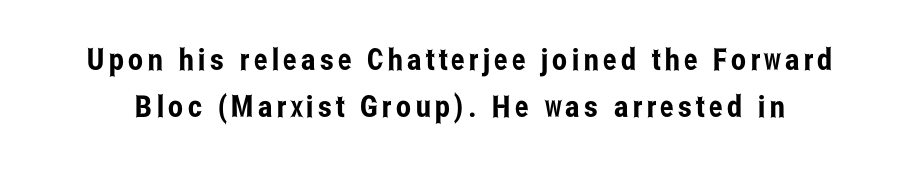
You could not count columns in this text — the font is proportionally spaced. The font family rendered here belongs to the sans-serif group. The font's upright variant was chosen for this text. No word sits above an underline. How would I describe the line gaps? Plain and ordinary.
